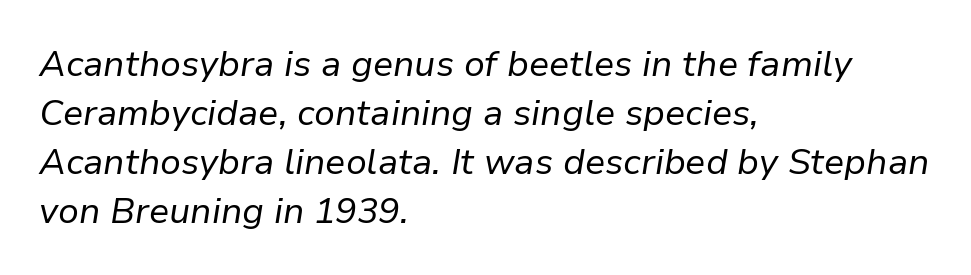
The lines sit at an ordinary, default distance from one another. Yep, that's italic — everything's leaning. Do the characters align in a grid? No, the font is proportional. The typesetter chose a ragged-right arrangement here. Does extra space separate the letters? No, they use regular spacing.
